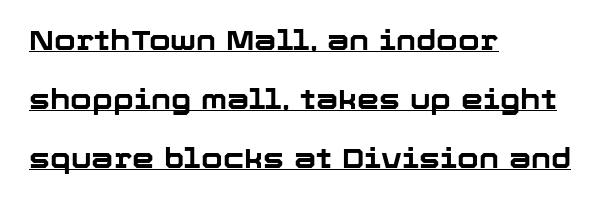
{"serif": "no", "italic": "no", "bold": "yes", "weight": "bold", "width": "normal", "stroke_contrast": "low", "x_height": "medium", "monospaced": "no", "underline": "yes", "align": "left", "line_spacing": "loose", "line_spacing_ratio": 2.11, "letter_spacing": "normal", "letter_spacing_em": 0.0, "glyph_px": 28}
